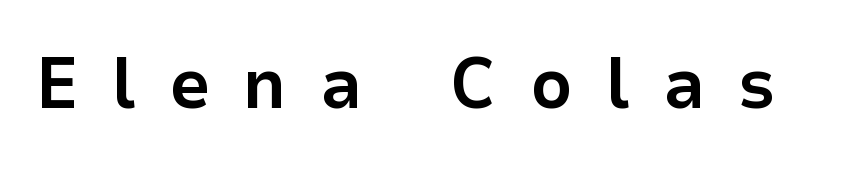
Q: Is the text bold? A: Yes.
Q: Is the text italic (slanted)? A: No, it is upright.
Q: Is the typeface a serif or a sans-serif typeface? A: Sans-serif.
Q: Is the text underlined? A: No.
Q: Is the spacing between letters normal or unusually wide? A: Unusually wide.
Q: Width (condensed, normal, or wide)? A: Normal.
Q: Stroke contrast? A: Low.
Q: x-height? A: Medium.
Q: Monospaced? A: No.
